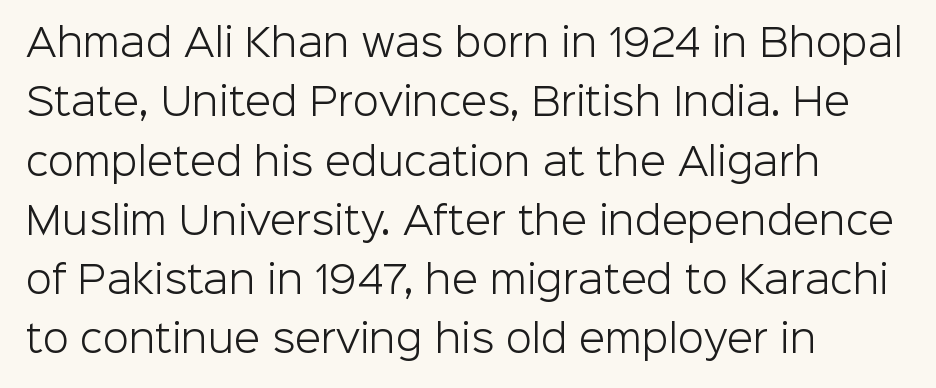
The image shows 38 px light sans-serif type, upright; set left-aligned, normal line spacing (1.56x), normal letter spacing, not underlined; low stroke contrast and a medium x-height.
